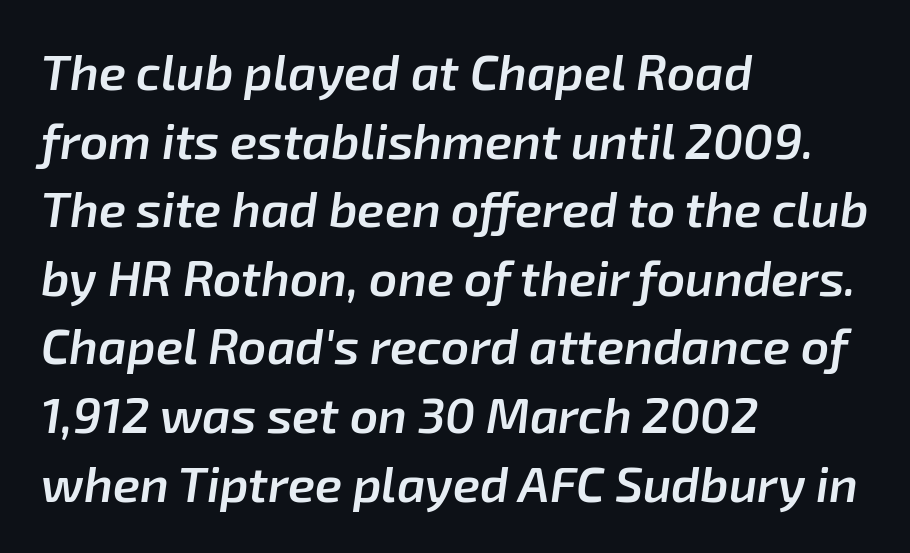
{"italic": "yes", "lean": "right", "slant_degrees": 8, "bold": "semi", "weight": "semibold", "width": "normal", "stroke_contrast": "low", "x_height": "medium", "monospaced": "no", "underline": "no", "align": "left", "line_spacing": "normal", "line_spacing_ratio": 1.4, "letter_spacing": "normal", "letter_spacing_em": 0.0, "glyph_px": 49}
